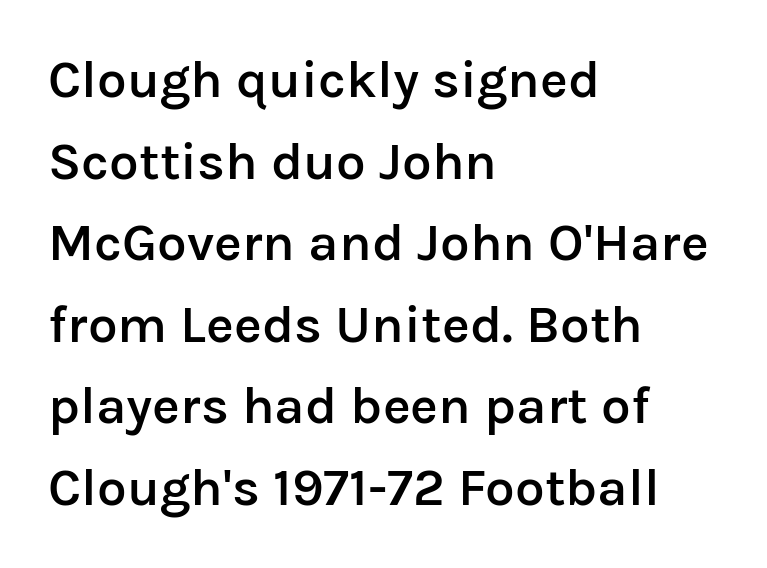
Q: Is the text bold? A: Semi-bold.
Q: Is the text italic (slanted)? A: No, it is upright.
Q: Is the typeface a serif or a sans-serif typeface? A: Sans-serif.
Q: Is the text underlined? A: No.
Q: How is the paragraph aligned? A: Left-aligned.
Q: Is the spacing between letters normal or unusually wide? A: Normal.
Q: Is the spacing between lines tight, normal or loose? A: Normal.
Q: Width (condensed, normal, or wide)? A: Normal.
Q: Stroke contrast? A: Low.
Q: x-height? A: Medium.
Q: Monospaced? A: No.
